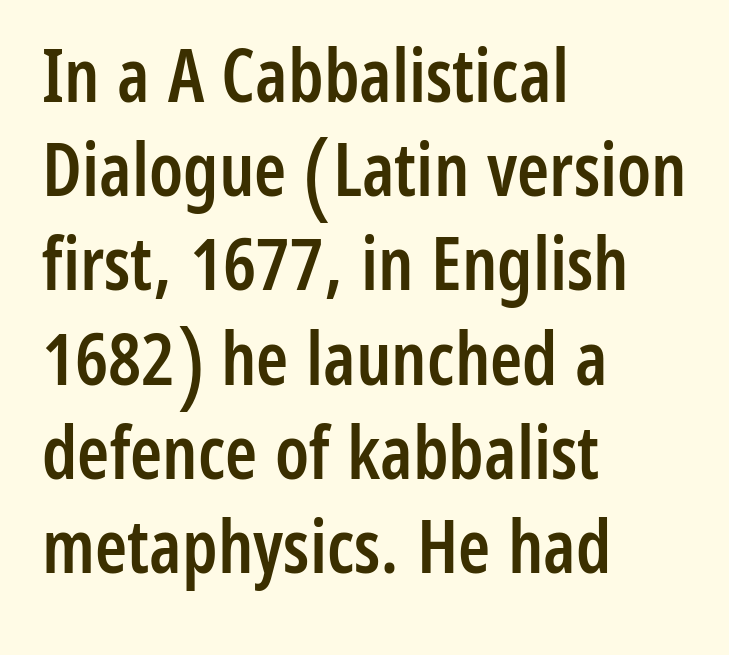
Q: Is the text bold? A: Semi-bold.
Q: Is the text italic (slanted)? A: No, it is upright.
Q: Is the typeface a serif or a sans-serif typeface? A: Sans-serif.
Q: Is the text underlined? A: No.
Q: How is the paragraph aligned? A: Left-aligned.
Q: Is the spacing between letters normal or unusually wide? A: Normal.
Q: Is the spacing between lines tight, normal or loose? A: Normal.
Q: Width (condensed, normal, or wide)? A: Condensed.
Q: Stroke contrast? A: Low.
Q: x-height? A: Medium.
Q: Monospaced? A: No.
